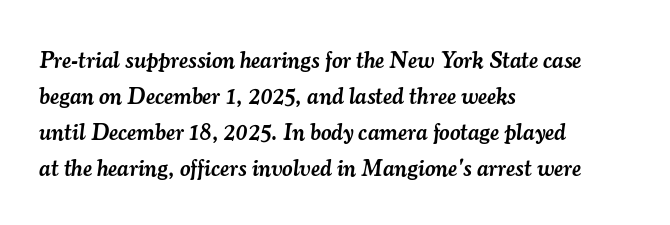
{"italic": "yes", "lean": "right", "slant_degrees": 7, "bold": "semi", "underline": "no", "align": "left", "line_spacing": "normal", "line_spacing_ratio": 1.56, "letter_spacing": "normal", "letter_spacing_em": 0.0, "glyph_px": 23}
